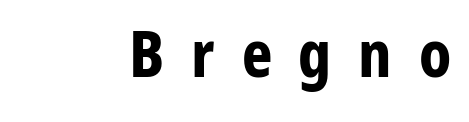
{"serif": "no", "italic": "no", "bold": "yes", "weight": "bold", "width": "condensed", "stroke_contrast": "low", "x_height": "medium", "monospaced": "no", "underline": "no", "align": "right", "letter_spacing": "wide", "letter_spacing_em": 0.41, "glyph_px": 65}
